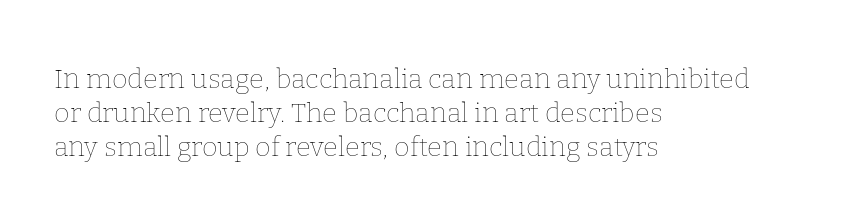
The image shows 27 px text type, upright; set left-aligned, normal line spacing (1.26x), normal letter spacing, not underlined.
